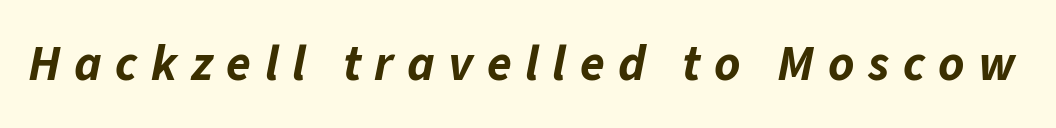
{"italic": "yes", "lean": "right", "slant_degrees": 11, "bold": "yes", "weight": "bold", "width": "normal", "stroke_contrast": "low", "x_height": "medium", "monospaced": "no", "underline": "no", "letter_spacing": "wide", "letter_spacing_em": 0.27, "glyph_px": 50}
